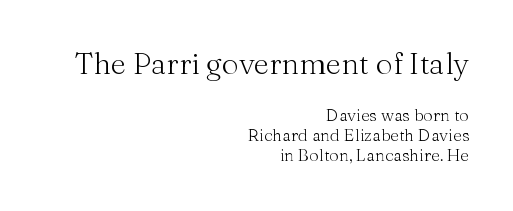
{"serif": "yes", "italic": "no", "bold": "no", "weight": "light", "width": "normal", "stroke_contrast": "medium", "x_height": "medium", "monospaced": "no", "underline": "no", "align": "right", "line_spacing_ratio": 1.19, "letter_spacing": "normal", "letter_spacing_em": 0.0, "larger_block": "first", "size_ratio": 1.76, "glyph_px": 30}
